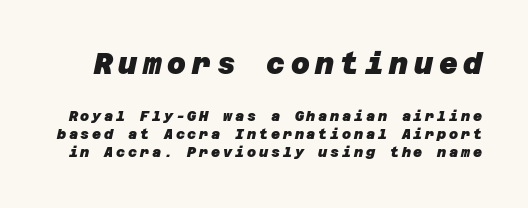
Q: Is the text bold? A: Yes.
Q: Is the typeface a serif or a sans-serif typeface? A: Sans-serif.
Q: Is the text underlined? A: No.
Q: Is the spacing between letters normal or unusually wide? A: Unusually wide.
Q: Is the spacing between lines tight, normal or loose? A: Normal.
Q: Which block of text is set in a larger size, the first (top) or the second (bottom)? A: The first (top) one.
Q: Width (condensed, normal, or wide)? A: Normal.
Q: Stroke contrast? A: Low.
Q: x-height? A: Large.
